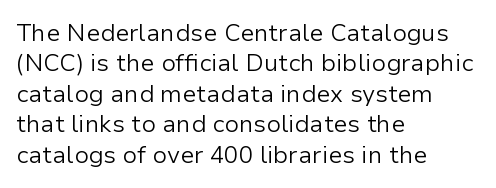
The image shows 24 px text type, upright; set left-aligned, normal line spacing (1.27x), normal letter spacing, not underlined.
